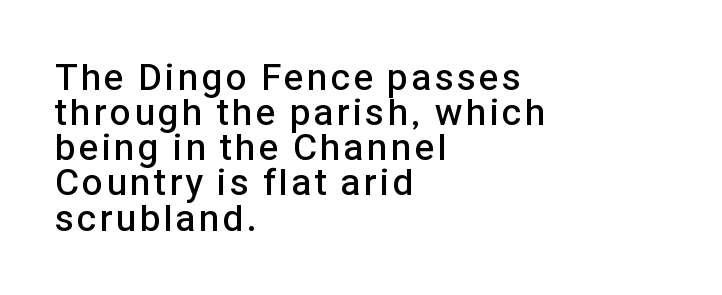
One-word summary of the alignment: left. Summary of vertical rhythm: compact, with narrow interline spacing. Nobody drew a line under any word here. Grotesque or geometric, the face here clearly has no serifs.
